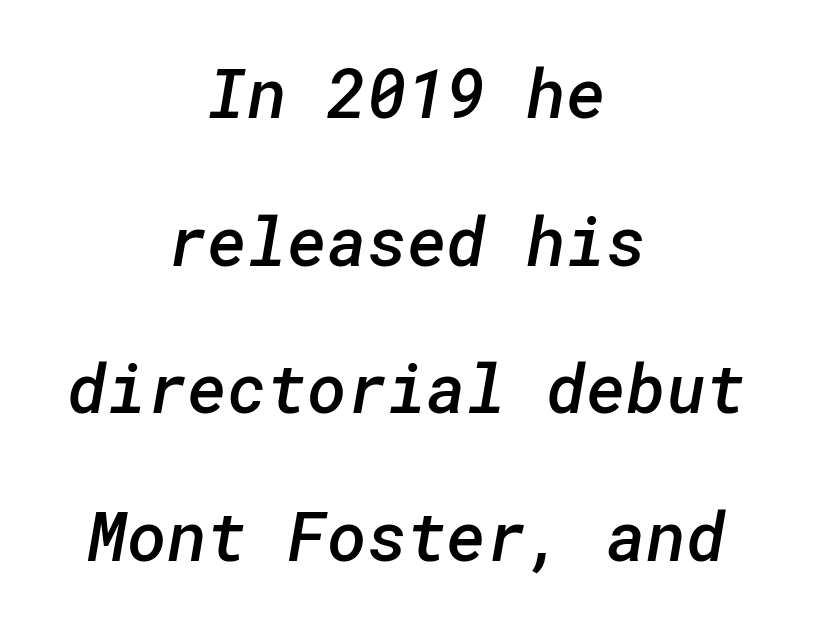
The image shows 68 px semibold sans-serif type; set centered, loose line spacing (2.17x), normal letter spacing, not underlined; low stroke contrast and a medium x-height.
